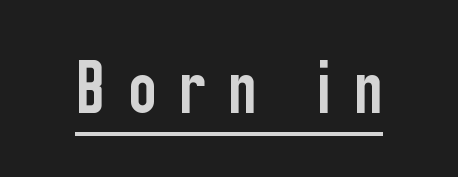
{"serif": "no", "italic": "no", "width": "condensed", "stroke_contrast": "low", "x_height": "medium", "monospaced": "no", "underline": "yes", "letter_spacing": "wide", "letter_spacing_em": 0.3, "glyph_px": 76}
